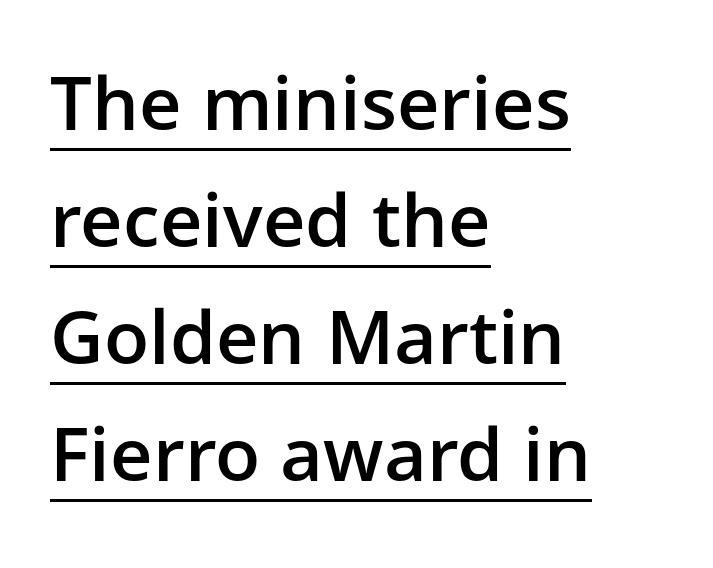
Does the lettering tilt? It doesn't — this is upright. A typesetter would call this zero additional tracking. Each glyph is drawn with semibold strokes, heavier than normal yet not fully bold. These lines are rendered in a variable-pitch font. The glyphs in this specimen are sans serif.
